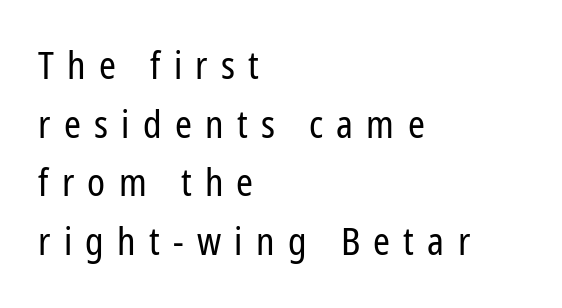
Regarding leading, the lines here are spaced in the standard way. The area under the type is left untouched. Words appear elongated and porous because spacing is wide. A typesetter would mark this as roman, not italic. Heaviness? Minimal to ordinary, like unemphasized prose.
